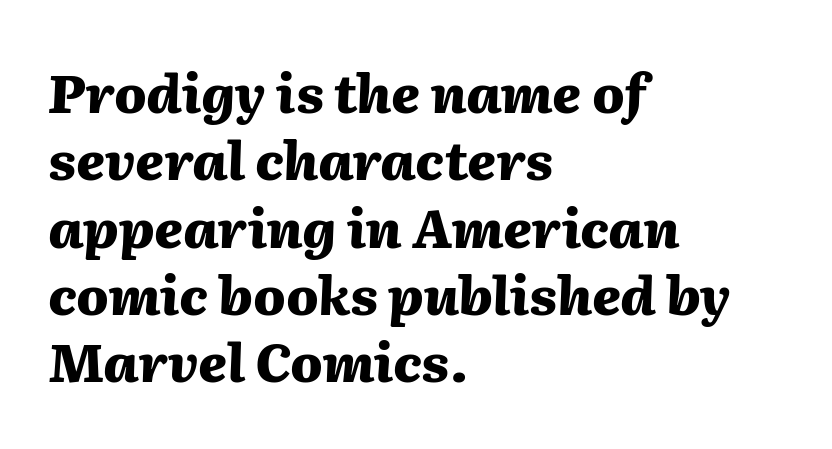
Q: Is the text bold? A: Yes.
Q: Is the text italic (slanted)? A: Yes, it leans right by about 2 degrees.
Q: Is the text underlined? A: No.
Q: How is the paragraph aligned? A: Left-aligned.
Q: Is the spacing between letters normal or unusually wide? A: Normal.
Q: Is the spacing between lines tight, normal or loose? A: Normal.
Q: Width (condensed, normal, or wide)? A: Normal.
Q: Stroke contrast? A: Medium.
Q: x-height? A: Medium.
Q: Monospaced? A: No.
